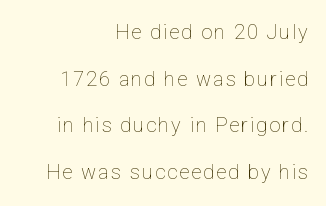
The image shows 20 px text type, upright; set right-aligned, loose line spacing (2.33x), not underlined.
